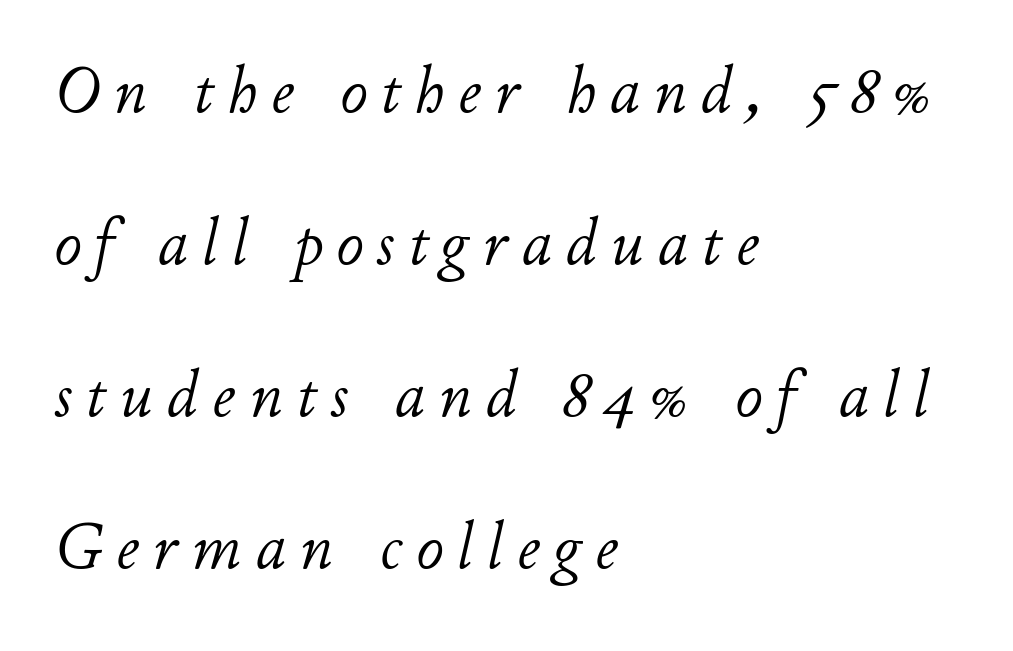
{"italic": "yes", "lean": "right", "slant_degrees": 11, "bold": "no", "weight": "light", "width": "normal", "stroke_contrast": "low", "x_height": "small", "monospaced": "no", "underline": "no", "align": "left", "line_spacing": "loose", "line_spacing_ratio": 2.27, "letter_spacing": "wide", "letter_spacing_em": 0.21, "glyph_px": 67}
